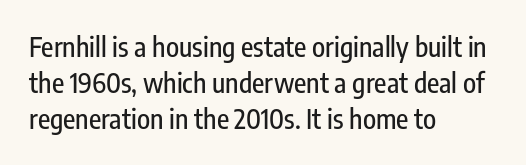
The image shows 27 px text type, upright; set left-aligned, normal line spacing (1.34x), normal letter spacing, not underlined.
